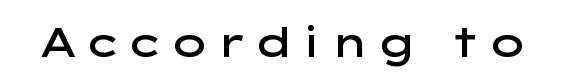
Q: Is the text bold? A: Semi-bold.
Q: Is the text italic (slanted)? A: No, it is upright.
Q: Is the typeface a serif or a sans-serif typeface? A: Sans-serif.
Q: Is the text underlined? A: No.
Q: Width (condensed, normal, or wide)? A: Wide.
Q: Stroke contrast? A: Low.
Q: x-height? A: Medium.
Q: Monospaced? A: No.
